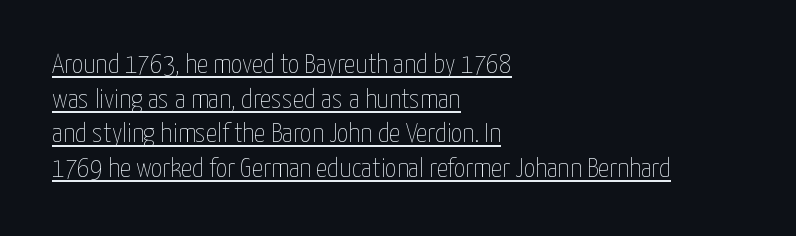
Q: Is the text bold? A: No.
Q: Is the text italic (slanted)? A: No, it is upright.
Q: Is the text underlined? A: Yes.
Q: How is the paragraph aligned? A: Left-aligned.
Q: Is the spacing between letters normal or unusually wide? A: Normal.
Q: Width (condensed, normal, or wide)? A: Condensed.
Q: Stroke contrast? A: Low.
Q: x-height? A: Medium.
Q: Monospaced? A: No.
